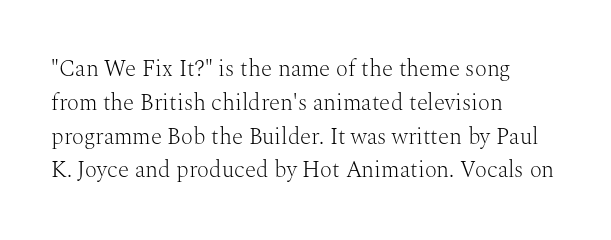
Q: Is the text bold? A: No.
Q: Is the text italic (slanted)? A: No, it is upright.
Q: Is the text underlined? A: No.
Q: How is the paragraph aligned? A: Left-aligned.
Q: Is the spacing between letters normal or unusually wide? A: Normal.
Q: Is the spacing between lines tight, normal or loose? A: Normal.
